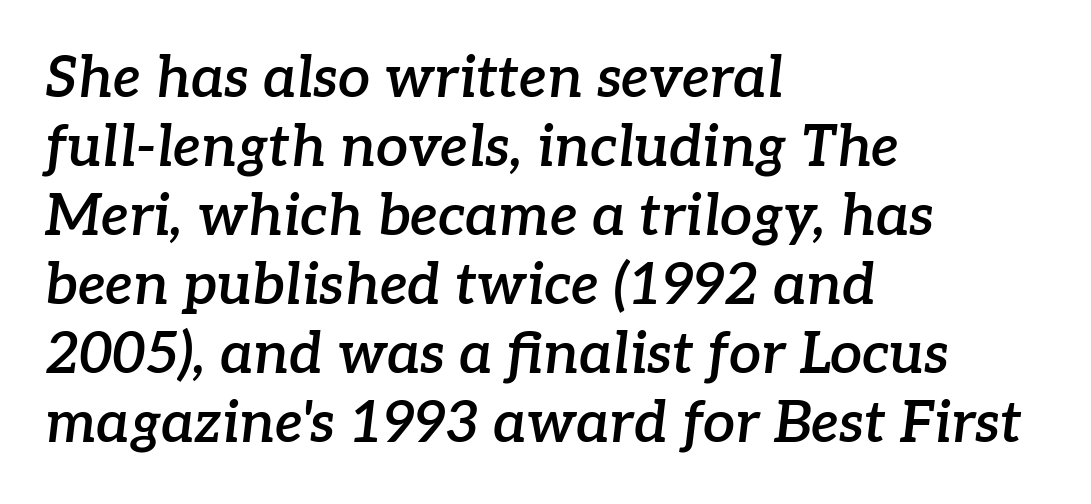
The zone under the glyphs is completely vacant. This sample has the flowing, uneven cadence of proportional lettering. The lines are quadded left. These words are printed semibold, heavier than regular yet not bold. The tracking reads as untouched default to a designer's eye.
